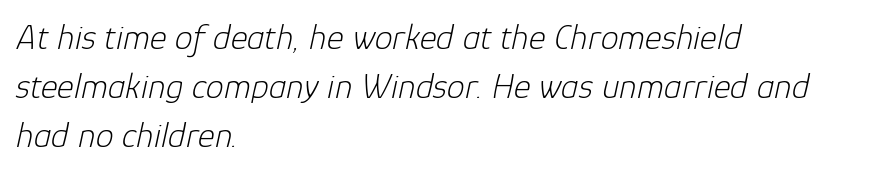
Nobody touched the tracking dial on this one. Whoever set this chose a conventional vertical rhythm. Each letter keeps its own natural width here, so spacing adapts to shape. The passage shown leans; its letterforms are oblique. Weight: not bold — regular or lighter. The setting favours the left margin, as ordinary paragraphs usually do.
